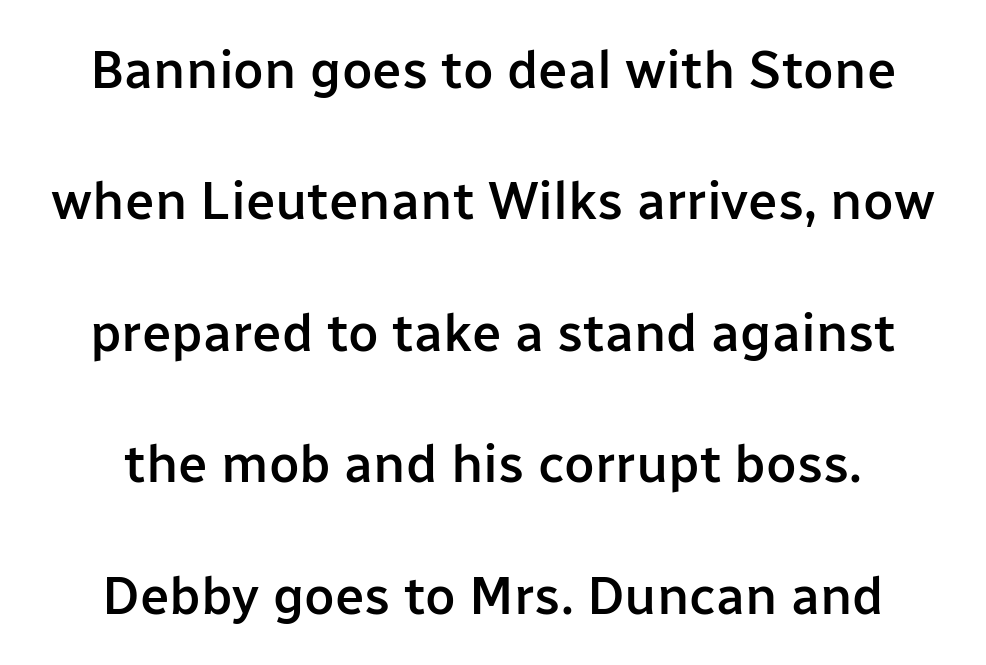
Q: Is the text bold? A: Semi-bold.
Q: Is the text italic (slanted)? A: No, it is upright.
Q: Is the typeface a serif or a sans-serif typeface? A: Sans-serif.
Q: Is the text underlined? A: No.
Q: Is the spacing between letters normal or unusually wide? A: Normal.
Q: Is the spacing between lines tight, normal or loose? A: Loose.
Q: Width (condensed, normal, or wide)? A: Normal.
Q: Stroke contrast? A: Low.
Q: x-height? A: Medium.
Q: Monospaced? A: No.
